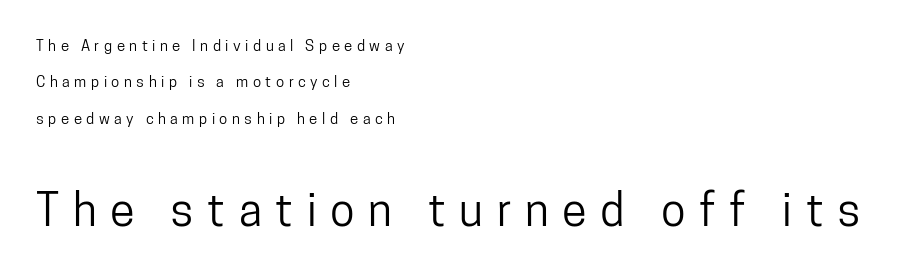
{"serif": "no", "italic": "no", "width": "condensed", "stroke_contrast": "low", "x_height": "medium", "monospaced": "no", "underline": "no", "align": "left", "line_spacing": "loose", "line_spacing_ratio": 2.42, "letter_spacing": "wide", "letter_spacing_em": 0.3, "larger_block": "second", "size_ratio": 3.0, "glyph_px": 45}
